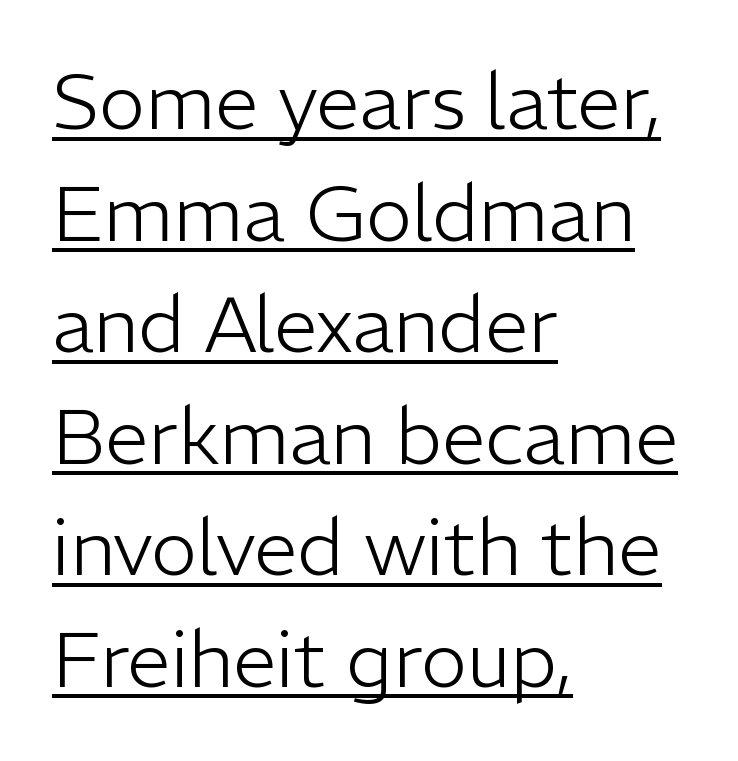
{"serif": "no", "italic": "no", "bold": "no", "weight": "light", "width": "normal", "stroke_contrast": "low", "x_height": "medium", "monospaced": "no", "underline": "yes", "align": "left", "line_spacing": "normal", "line_spacing_ratio": 1.43, "letter_spacing": "normal", "letter_spacing_em": 0.0, "glyph_px": 78}
